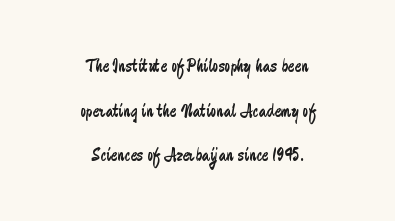
{"bold": "no", "underline": "no", "align": "center", "line_spacing": "loose", "line_spacing_ratio": 2.23, "letter_spacing": "normal", "letter_spacing_em": 0.0, "glyph_px": 20}
